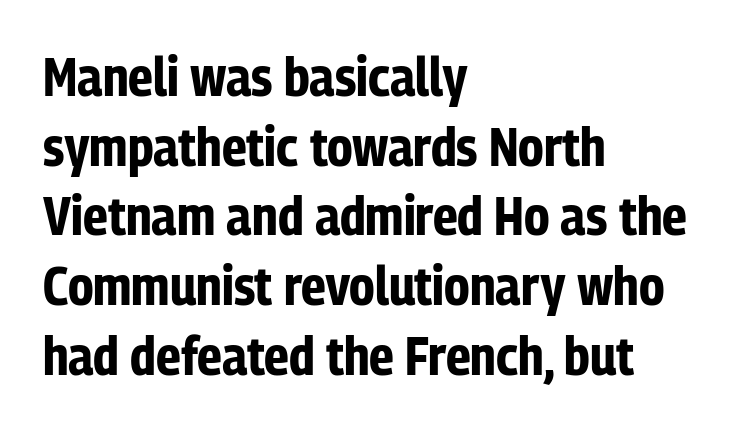
The image shows 54 px bold, condensed sans-serif type, upright; set left-aligned, normal line spacing (1.29x), normal letter spacing, not underlined; low stroke contrast and a medium x-height.
